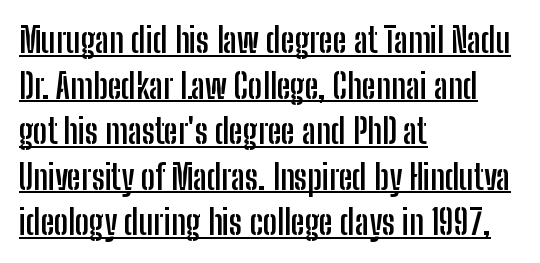
{"serif": "no", "italic": "no", "bold": "yes", "weight": "semibold", "width": "condensed", "stroke_contrast": "low", "x_height": "medium", "monospaced": "no", "underline": "yes", "align": "left", "line_spacing": "normal", "line_spacing_ratio": 1.34, "letter_spacing": "normal", "letter_spacing_em": 0.0, "glyph_px": 34}
